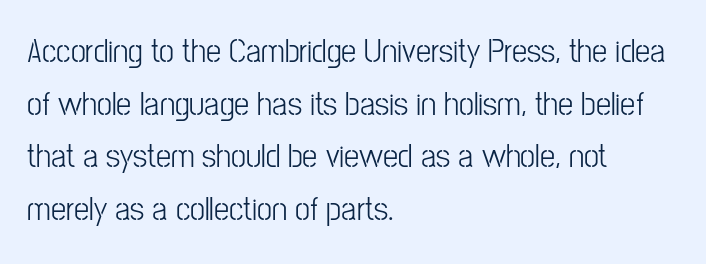
The image shows 34 px light, condensed sans-serif type, upright; set left-aligned, normal line spacing (1.55x), normal letter spacing, not underlined; low stroke contrast and a medium x-height.
